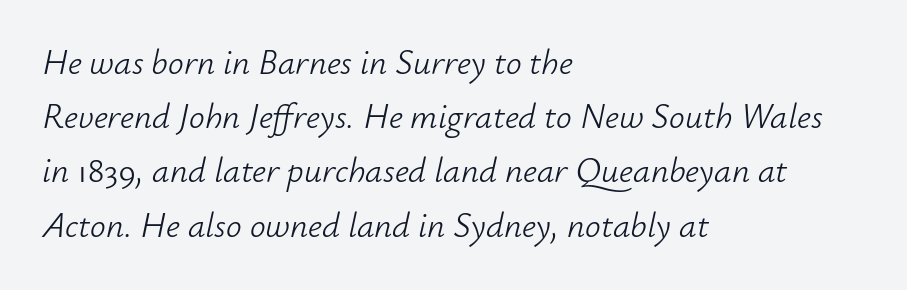
{"italic": "yes", "lean": "right", "slant_degrees": 12, "bold": "no", "weight": "light", "width": "normal", "stroke_contrast": "low", "x_height": "small", "monospaced": "no", "underline": "no", "align": "left", "line_spacing": "normal", "line_spacing_ratio": 1.55, "letter_spacing": "normal", "letter_spacing_em": 0.0, "glyph_px": 35}
